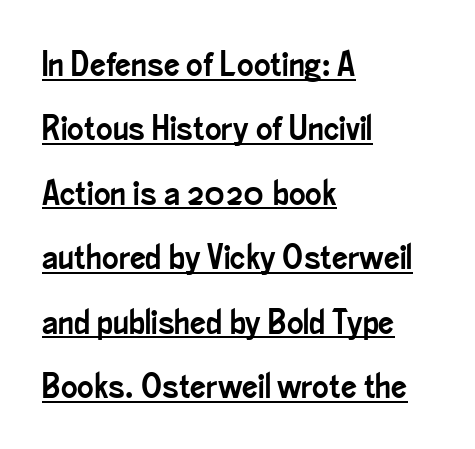
The image shows 35 px condensed sans-serif type, upright; set left-aligned, line spacing 1.84x, normal letter spacing, underlined; low stroke contrast and a small x-height.
